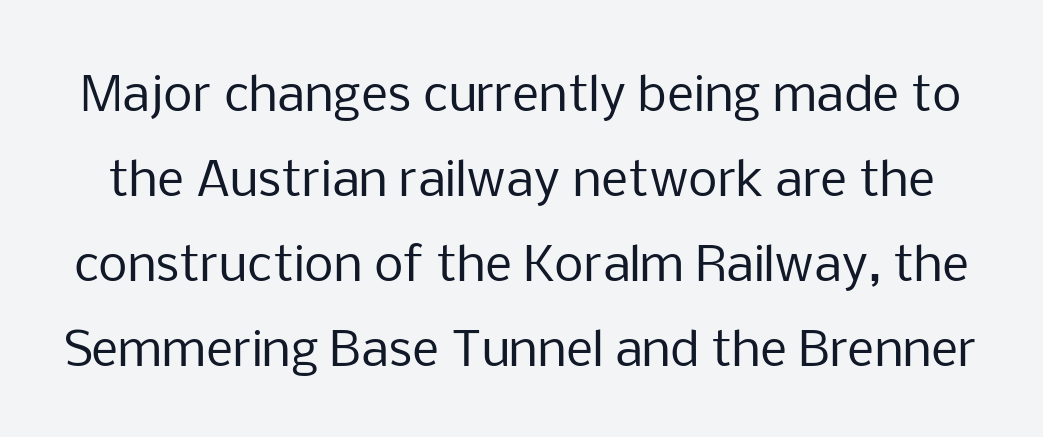
{"serif": "no", "italic": "no", "bold": "no", "weight": "regular", "width": "normal", "stroke_contrast": "low", "x_height": "medium", "monospaced": "no", "underline": "no", "line_spacing_ratio": 1.81, "letter_spacing": "normal", "letter_spacing_em": 0.0, "glyph_px": 47}
